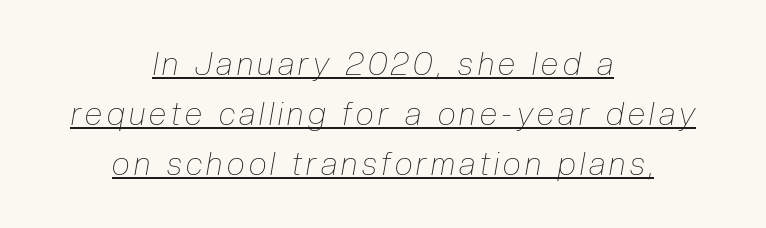
{"italic": "yes", "lean": "right", "slant_degrees": 10, "bold": "no", "weight": "thin", "width": "condensed", "stroke_contrast": "low", "x_height": "medium", "monospaced": "no", "underline": "yes", "align": "center", "line_spacing": "normal", "line_spacing_ratio": 1.57, "glyph_px": 32}
